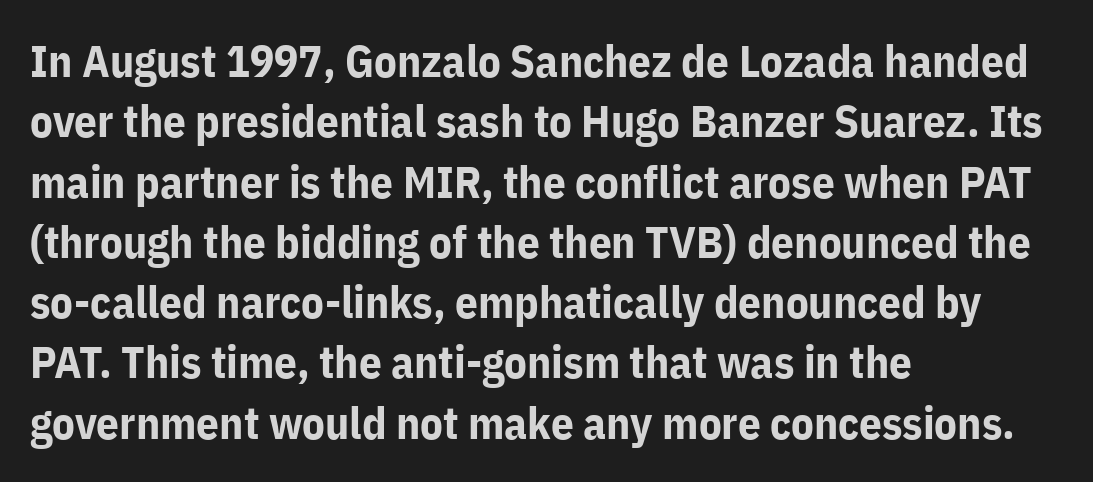
The image shows 45 px bold sans-serif type, upright; set left-aligned, normal line spacing (1.34x), normal letter spacing, not underlined; low stroke contrast and a medium x-height.
